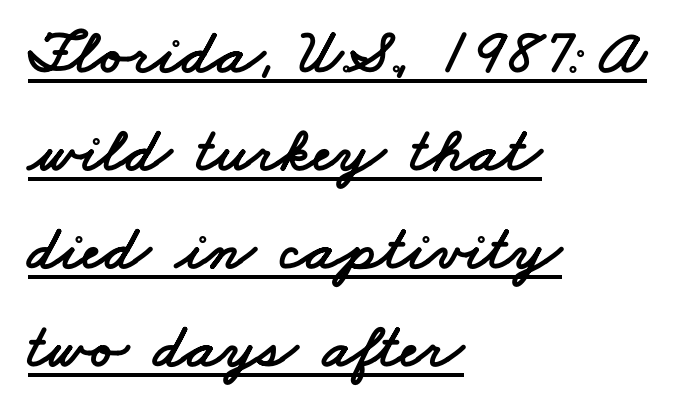
Reading down the column, the eye jumps a familiar distance to each next line. In designer terms, the underline attribute is active on this setting. Observe the absence of serifs on each vertical stroke in this sample. The rendering uses natural spacing where letterforms have individual widths. Caption: multi-line text, flush left, ragged right. The type is set solid horizontally, with unmodified tracking.
